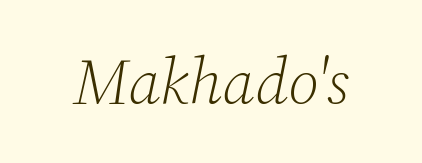
The image shows 64 px light serif type, italic (leaning right); set normal letter spacing, not underlined; low stroke contrast and a medium x-height.
